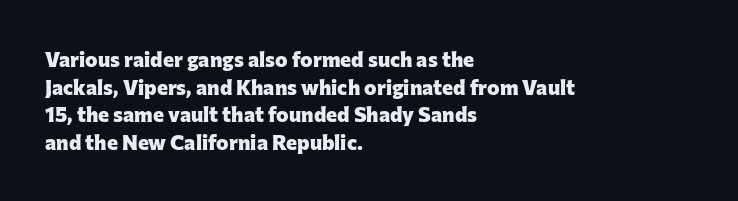
The image shows 21 px bold type, upright; set left-aligned, normal line spacing (1.32x), normal letter spacing, not underlined.
